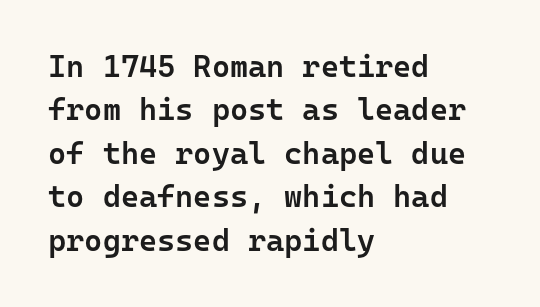
{"serif": "no", "italic": "no", "bold": "semi", "weight": "semibold", "width": "normal", "stroke_contrast": "low", "x_height": "medium", "monospaced": "yes", "underline": "no", "align": "left", "line_spacing": "normal", "line_spacing_ratio": 1.4, "letter_spacing": "normal", "letter_spacing_em": 0.0, "glyph_px": 31}
